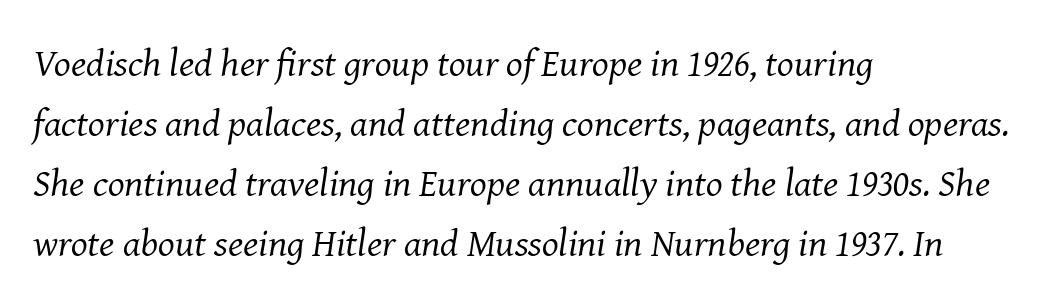
The image shows 39 px regular-weight serif type, italic (leaning right); set left-aligned, normal line spacing (1.54x), normal letter spacing, not underlined; medium stroke contrast and a medium x-height.
